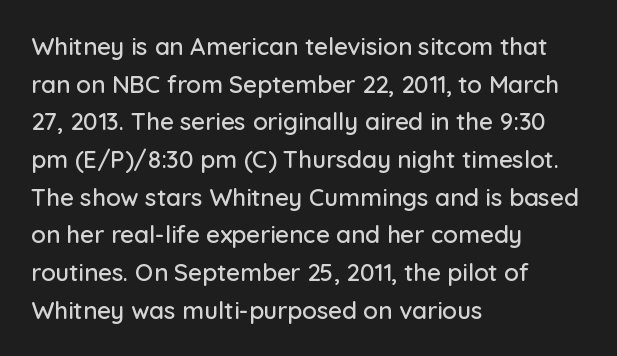
{"italic": "no", "underline": "no", "align": "left", "line_spacing": "normal", "line_spacing_ratio": 1.57, "letter_spacing": "normal", "letter_spacing_em": 0.0, "glyph_px": 24}
